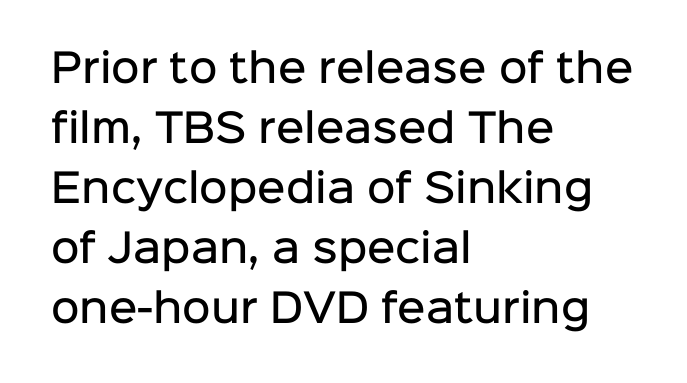
Q: Is the text bold? A: Semi-bold.
Q: Is the text italic (slanted)? A: No, it is upright.
Q: Is the typeface a serif or a sans-serif typeface? A: Sans-serif.
Q: Is the text underlined? A: No.
Q: How is the paragraph aligned? A: Left-aligned.
Q: Is the spacing between letters normal or unusually wide? A: Normal.
Q: Is the spacing between lines tight, normal or loose? A: Normal.
Q: Width (condensed, normal, or wide)? A: Normal.
Q: Stroke contrast? A: Low.
Q: x-height? A: Medium.
Q: Monospaced? A: No.
